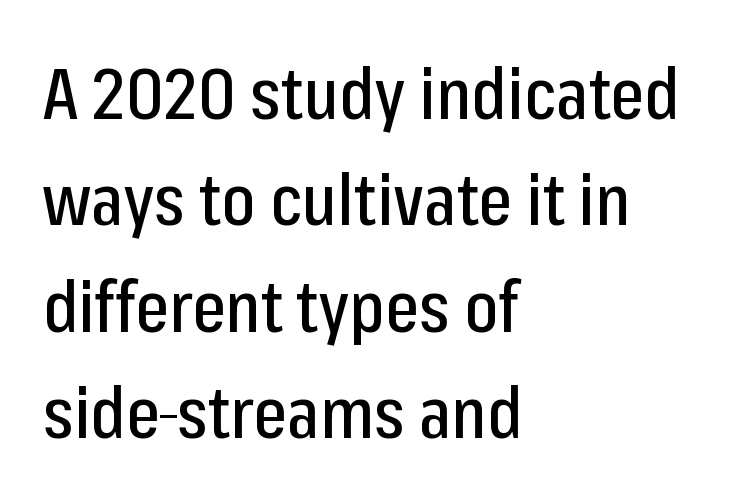
Italic: no, the glyphs are upright roman. Stroke terminals: plain, sans-serif. Has an underline been added? It has not. Normally led — the rows are evenly, conventionally spaced. The letters advance in unequal steps, a hallmark of proportional type. The type is set solid horizontally, with unmodified tracking.
